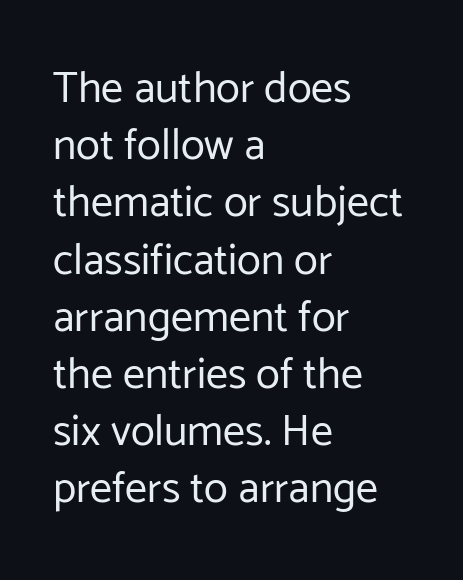
The image shows 44 px regular-weight sans-serif type, upright; set left-aligned, normal line spacing (1.3x), normal letter spacing, not underlined; low stroke contrast and a medium x-height.
